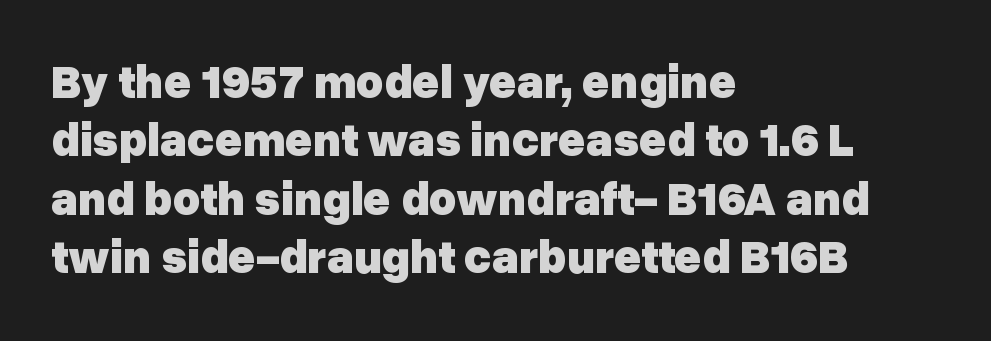
The image shows 47 px heavy sans-serif type, upright; set left-aligned, line spacing 1.24x, normal letter spacing, not underlined; low stroke contrast and a medium x-height.
